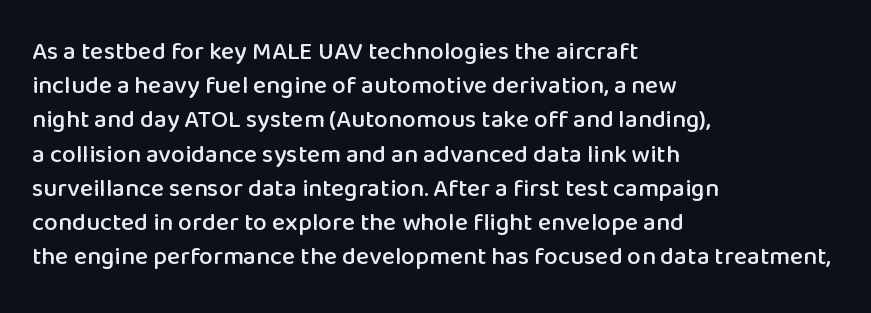
The lettering holds an erect, upright posture throughout. Nobody drew a line under any word here. This rendering uses left alignment, leaving the right contour irregular. Each new line begins a customary step beneath the previous one. Students, note that the glyphs here touch the page at normal intervals.
